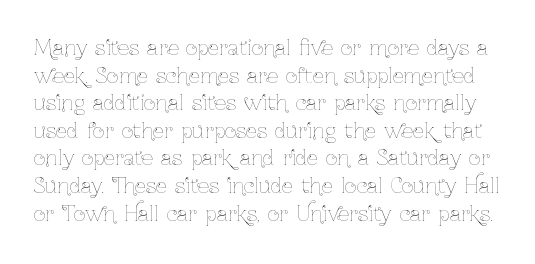
The lettering stays uniformly vertical, giving the passage a roman look. Leading: standard. What stands out about the letter spacing? Nothing — it is the standard amount. Clear beneath every line of the passage. The font sits on the lighter half of the weight spectrum, regular included.
